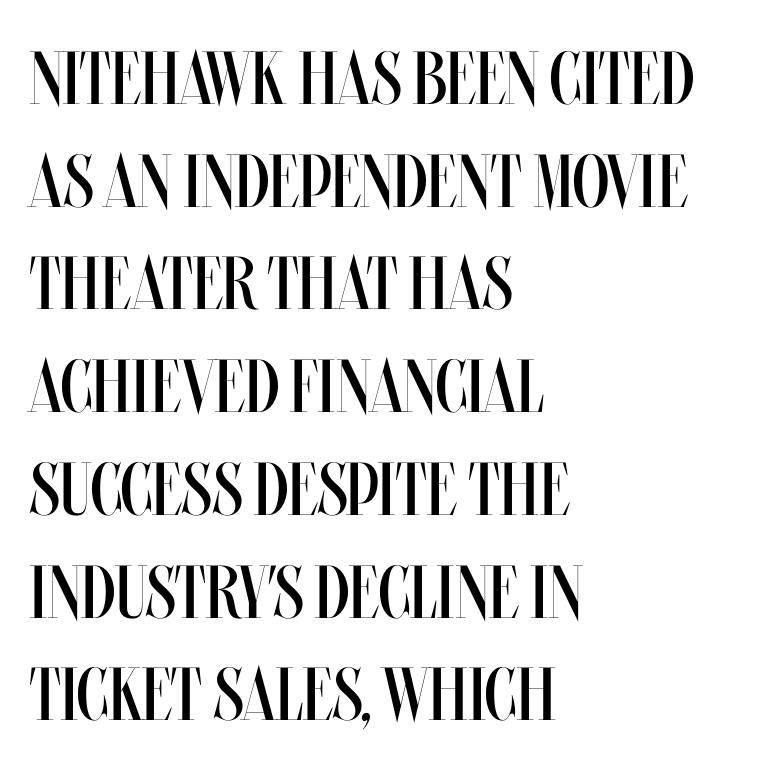
Q: Is the text bold? A: No.
Q: Is the text italic (slanted)? A: No, it is upright.
Q: Is the text underlined? A: No.
Q: How is the paragraph aligned? A: Left-aligned.
Q: Is the spacing between letters normal or unusually wide? A: Normal.
Q: Is the spacing between lines tight, normal or loose? A: Normal.
Q: Width (condensed, normal, or wide)? A: Condensed.
Q: Stroke contrast? A: Medium.
Q: x-height? A: Large.
Q: Monospaced? A: No.
